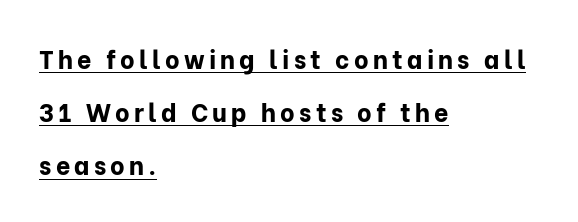
{"italic": "no", "bold": "yes", "underline": "yes", "align": "left", "line_spacing": "loose", "line_spacing_ratio": 2.13, "glyph_px": 25}
